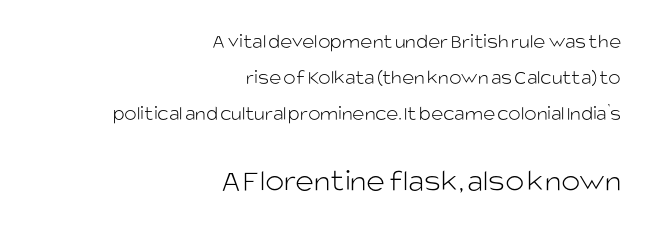
Anything drawn beneath the words? Only blank space. The passage shown is not bold in any degree. Spacing between characters is what you'd get straight out of the box. Every character sits straight up, as roman type does.
